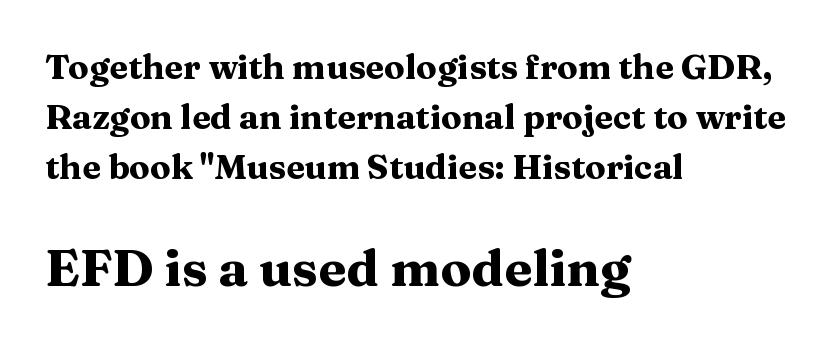
The image shows 51 px heavy, wide serif type, upright; set left-aligned, normal line spacing (1.47x), normal letter spacing, not underlined; the second (bottom) block is 1.5x larger; medium stroke contrast and a medium x-height.
